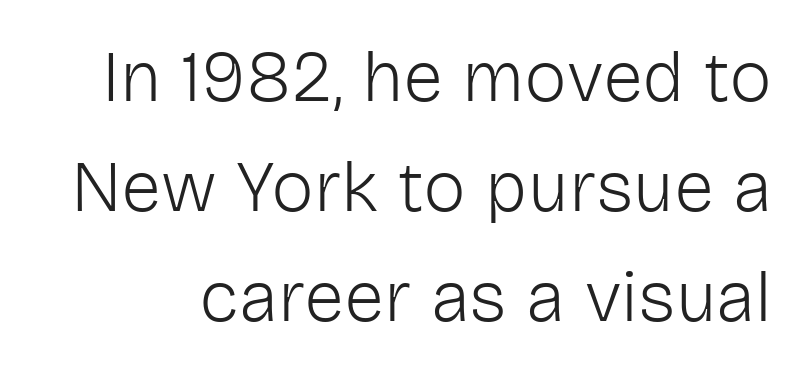
Q: Is the text bold? A: No.
Q: Is the text italic (slanted)? A: No, it is upright.
Q: Is the typeface a serif or a sans-serif typeface? A: Sans-serif.
Q: Is the text underlined? A: No.
Q: Is the spacing between letters normal or unusually wide? A: Normal.
Q: Is the spacing between lines tight, normal or loose? A: Normal.
Q: Width (condensed, normal, or wide)? A: Normal.
Q: Stroke contrast? A: Low.
Q: x-height? A: Medium.
Q: Monospaced? A: No.
